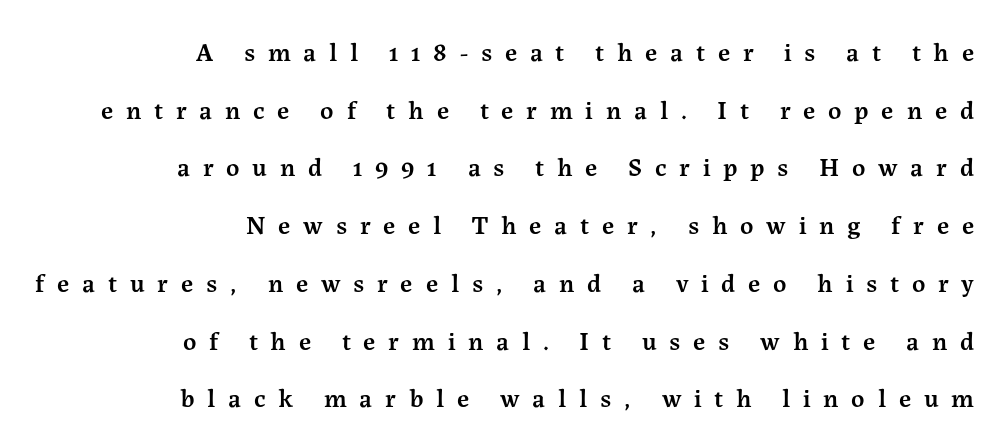
The image shows 26 px text type, upright; set right-aligned, loose line spacing (2.22x), unusually wide letter spacing (+0.49 em), not underlined.
